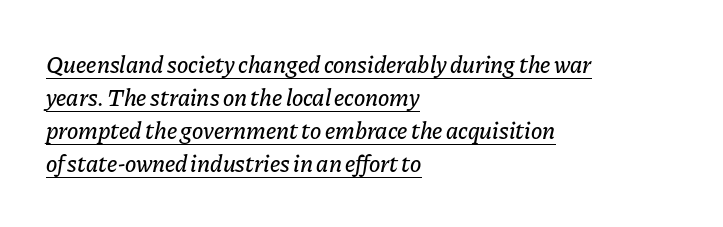
{"italic": "yes", "lean": "right", "slant_degrees": 11, "underline": "yes", "align": "left", "line_spacing": "normal", "line_spacing_ratio": 1.38, "letter_spacing": "normal", "letter_spacing_em": 0.0, "glyph_px": 24}
